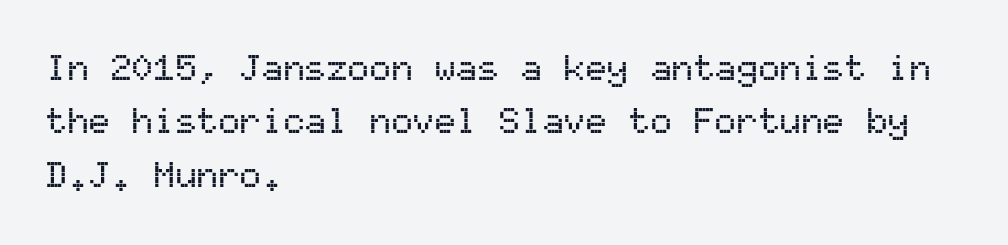
The image shows 36 px sans-serif type, upright, monospaced; set left-aligned, normal line spacing (1.48x), normal letter spacing, not underlined; medium stroke contrast and a medium x-height.
